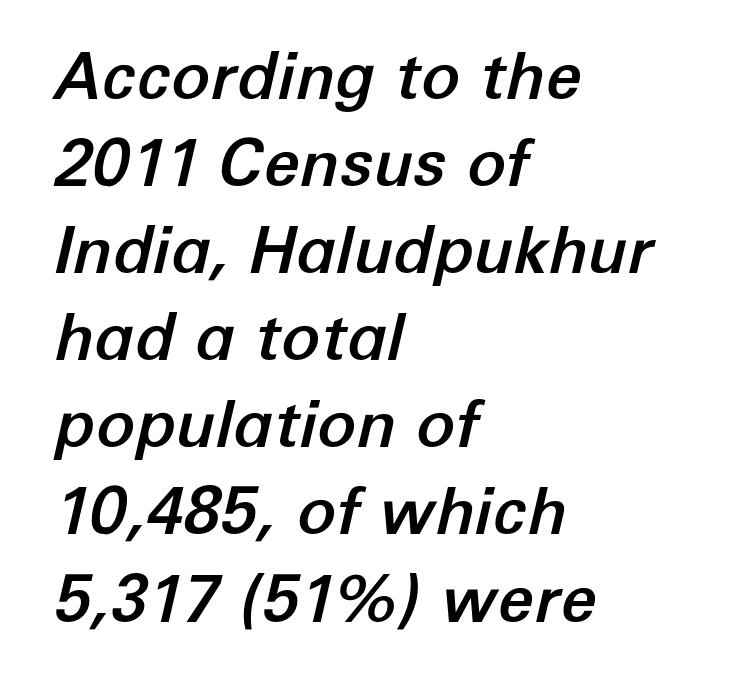
The image shows 65 px text type, italic (leaning right); set left-aligned, normal line spacing (1.34x), normal letter spacing, not underlined; low stroke contrast and a medium x-height.
